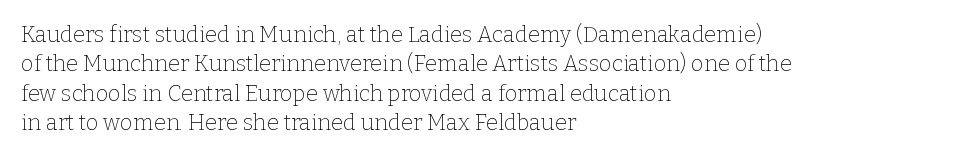
The image shows 22 px text type, upright; set left-aligned, normal line spacing (1.33x), normal letter spacing, not underlined.
